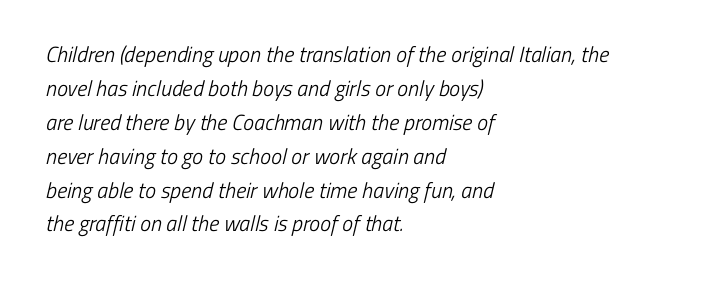
Q: Is the text bold? A: No.
Q: Is the text underlined? A: No.
Q: How is the paragraph aligned? A: Left-aligned.
Q: Is the spacing between letters normal or unusually wide? A: Normal.
Q: Is the spacing between lines tight, normal or loose? A: Normal.
